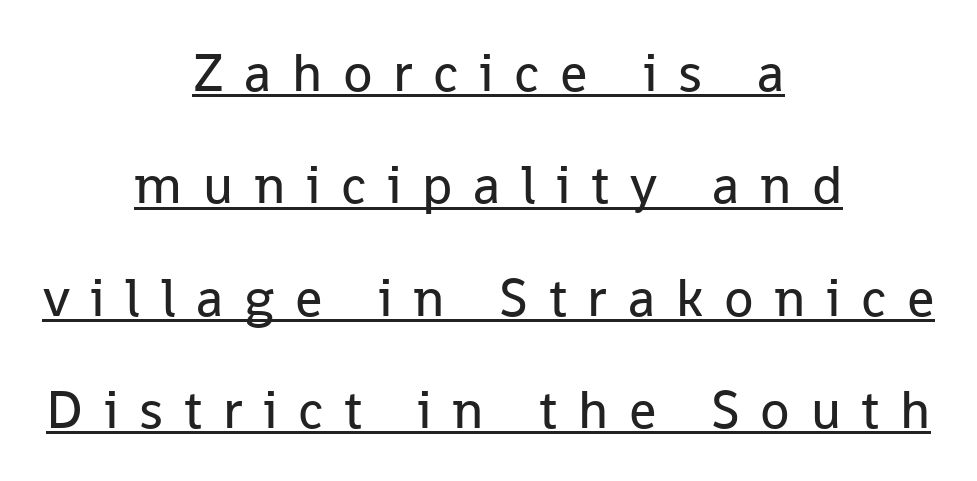
Q: Is the text bold? A: No.
Q: Is the text italic (slanted)? A: No, it is upright.
Q: Is the typeface a serif or a sans-serif typeface? A: Sans-serif.
Q: Is the text underlined? A: Yes.
Q: How is the paragraph aligned? A: Centered.
Q: Is the spacing between letters normal or unusually wide? A: Unusually wide.
Q: Is the spacing between lines tight, normal or loose? A: Loose.
Q: Width (condensed, normal, or wide)? A: Normal.
Q: Stroke contrast? A: Low.
Q: x-height? A: Medium.
Q: Monospaced? A: No.
